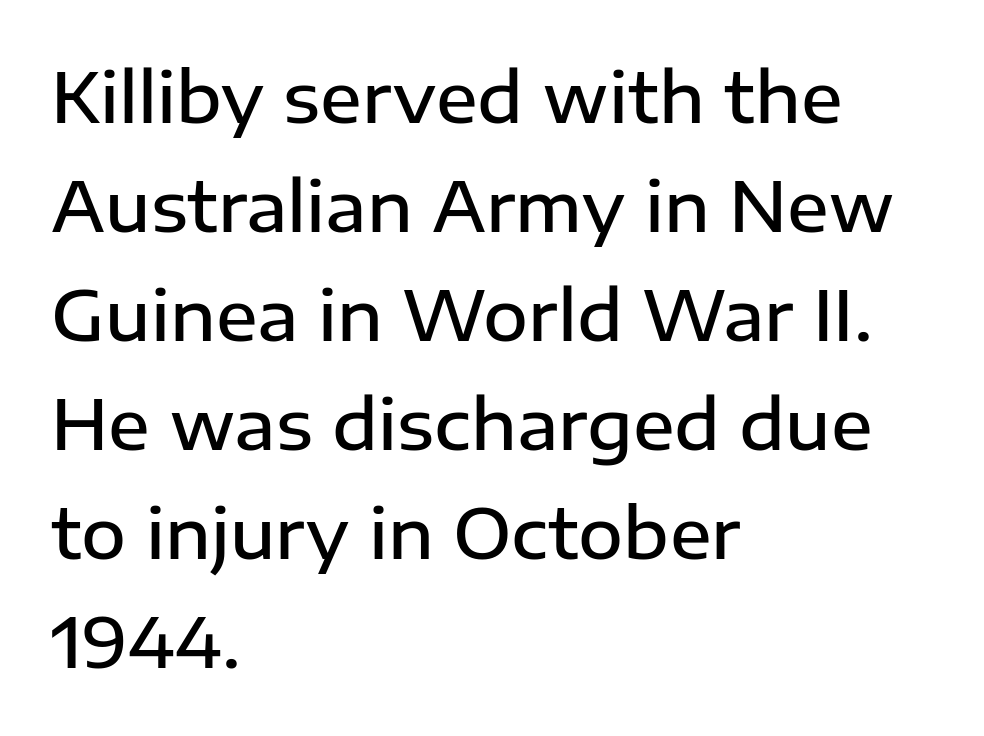
Q: Is the text bold? A: Semi-bold.
Q: Is the text italic (slanted)? A: No, it is upright.
Q: Is the typeface a serif or a sans-serif typeface? A: Sans-serif.
Q: Is the text underlined? A: No.
Q: How is the paragraph aligned? A: Left-aligned.
Q: Is the spacing between letters normal or unusually wide? A: Normal.
Q: Is the spacing between lines tight, normal or loose? A: Normal.
Q: Width (condensed, normal, or wide)? A: Normal.
Q: Stroke contrast? A: Low.
Q: x-height? A: Medium.
Q: Monospaced? A: No.
